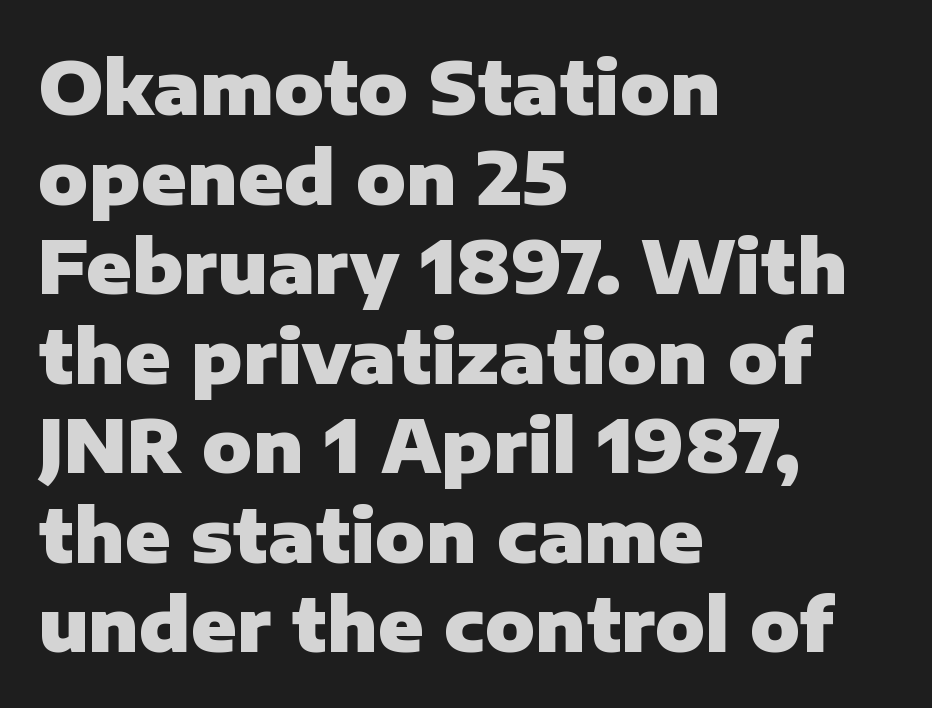
The line texture is even and compact thanks to regular tracking. Caption: multi-line text, flush left, ragged right. Character widths vary here, with narrow letters taking less room than wide ones. Underline: absent. Ascenders rise straight up at ninety degrees.
